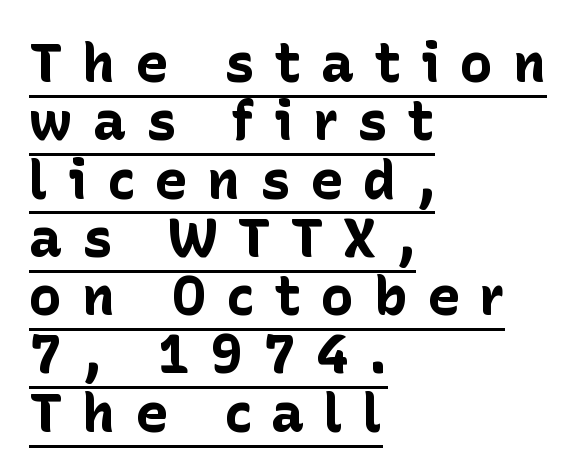
{"serif": "no", "italic": "no", "bold": "yes", "weight": "bold", "width": "normal", "stroke_contrast": "low", "x_height": "medium", "monospaced": "no", "underline": "yes", "align": "left", "line_spacing": "tight", "line_spacing_ratio": 1.06, "letter_spacing": "wide", "letter_spacing_em": 0.36, "glyph_px": 55}
